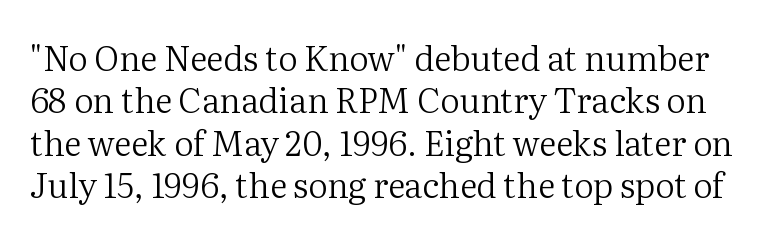
{"serif": "yes", "italic": "no", "bold": "no", "weight": "regular", "width": "normal", "stroke_contrast": "medium", "x_height": "medium", "monospaced": "no", "underline": "no", "line_spacing": "normal", "line_spacing_ratio": 1.25, "letter_spacing": "normal", "letter_spacing_em": 0.0, "glyph_px": 34}
